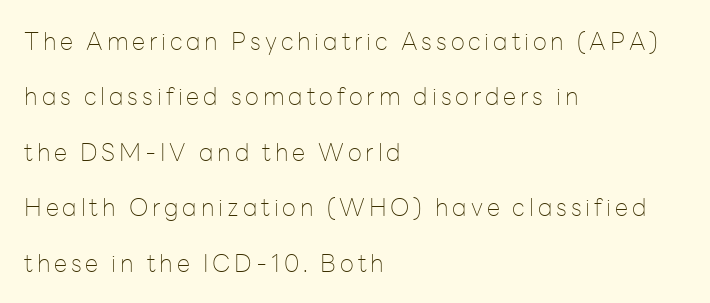
Q: Is the text bold? A: No.
Q: Is the text italic (slanted)? A: No, it is upright.
Q: Is the text underlined? A: No.
Q: How is the paragraph aligned? A: Left-aligned.
Q: Is the spacing between lines tight, normal or loose? A: Loose.
